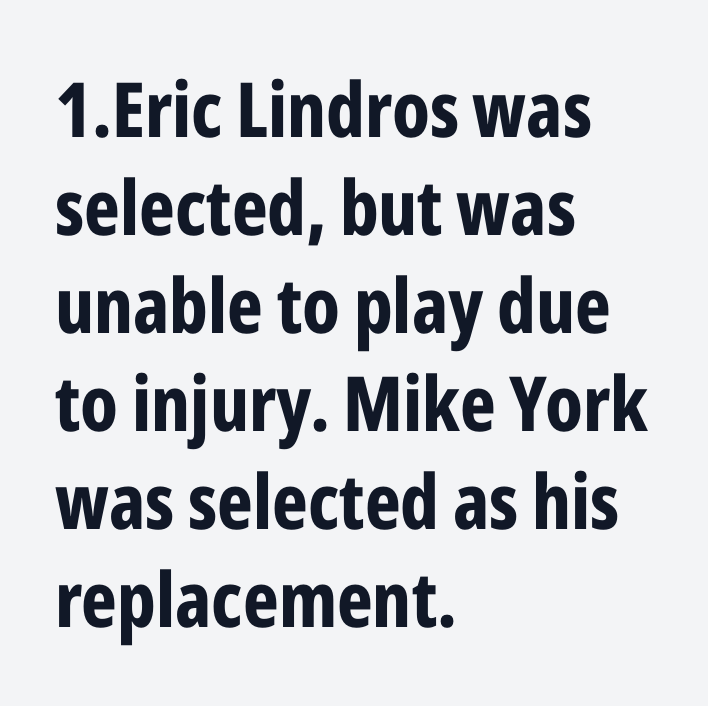
Set as a true bold cut, around the 700 mark. Quick note: interline space is typical. You could call the tracking neutral — neither tight nor loose. Does the lettering tilt? It doesn't — this is upright.
